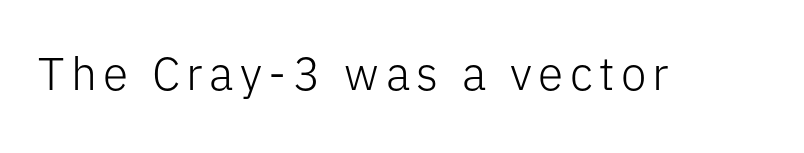
The image shows 46 px light sans-serif type, upright; set not underlined; low stroke contrast and a medium x-height.
